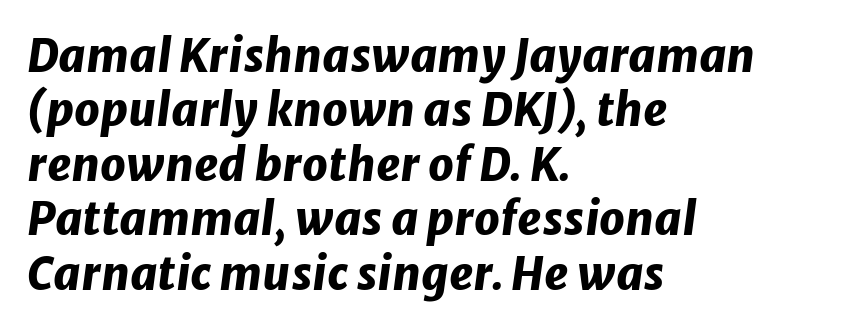
Tracking value appears to be zero — textbook default spacing. Clear beneath every line of the passage. Typographic density is high because the face is bold. The ragged edge is on the right, which tells us the setting is flush left. Here the designer chose a conventional face with non-uniform glyph widths.
